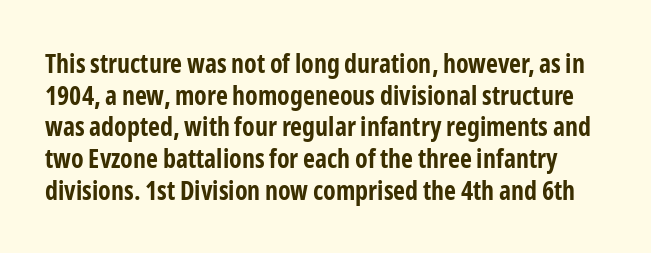
The image shows 26 px bold type, upright; set line spacing 1.22x, normal letter spacing, not underlined.
